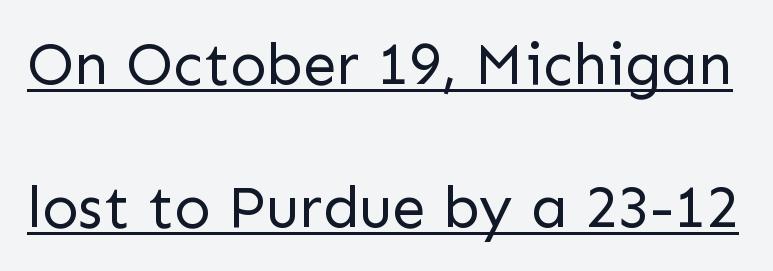
Think of a printed novel: that variable character pitch is what you see here. A typesetter would call this leading open, well beyond the default. I'd call this a sans setting — the letters go barefoot. Posture: upright roman. On a weight scale, this lands at 450 or below.
